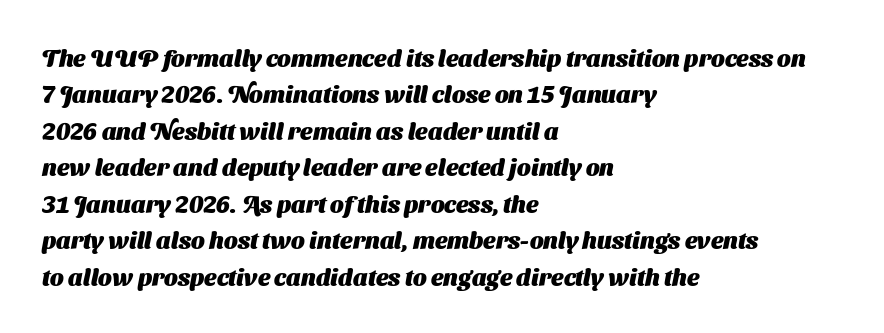
{"bold": "yes", "underline": "no", "align": "left", "line_spacing": "normal", "line_spacing_ratio": 1.52, "letter_spacing": "normal", "letter_spacing_em": 0.0, "glyph_px": 24}
